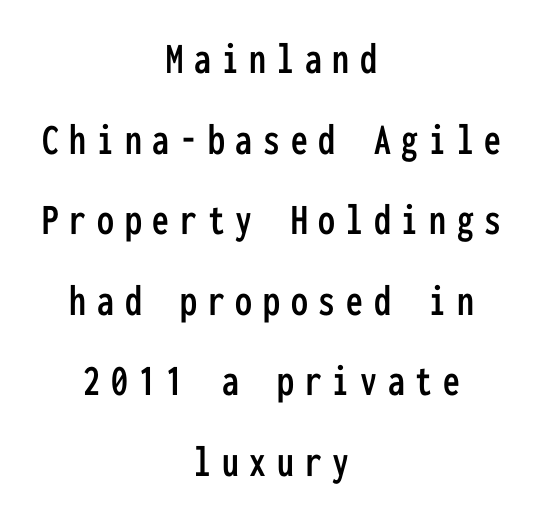
Tracking value appears strongly positive — letters spread wide. Italic: no, the glyphs are upright roman. One-word summary of the alignment: center. This rendering employs a face without finishing strokes, i.e., a sans-serif.
